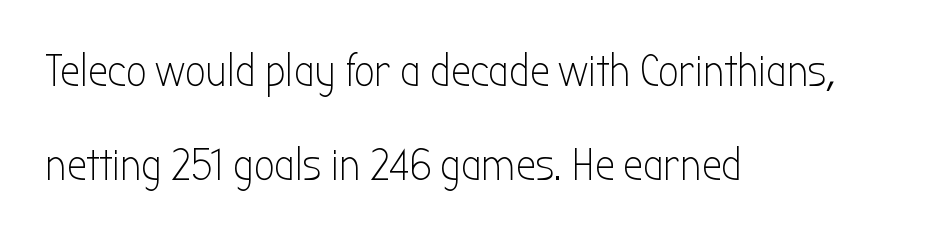
{"serif": "no", "italic": "no", "bold": "no", "weight": "light", "width": "condensed", "stroke_contrast": "low", "x_height": "medium", "monospaced": "no", "underline": "no", "align": "left", "line_spacing": "loose", "line_spacing_ratio": 2.1, "letter_spacing": "normal", "letter_spacing_em": 0.0, "glyph_px": 45}
